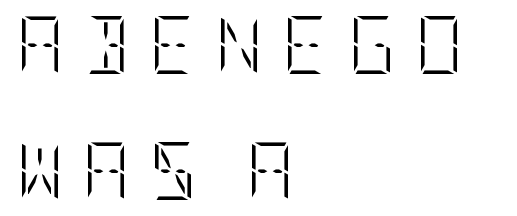
Widely set lines give the paragraph a tall, airy silhouette. Anything drawn beneath the words? Only blank space. Letters have the restrained weight of plain body copy at most. All the whitespace from short lines collects on the right. Spacing between characters has been opened up far beyond the box default. Quick note: not italic, upright.
